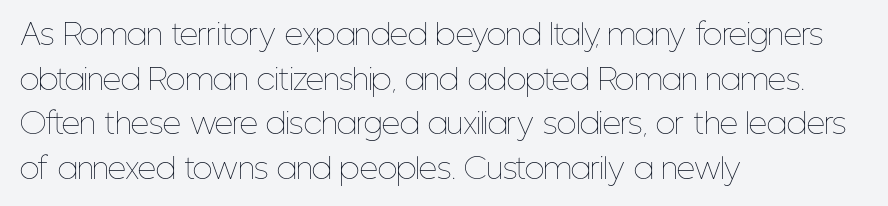
Q: Is the text bold? A: No.
Q: Is the text italic (slanted)? A: No, it is upright.
Q: Is the text underlined? A: No.
Q: How is the paragraph aligned? A: Left-aligned.
Q: Is the spacing between letters normal or unusually wide? A: Normal.
Q: Is the spacing between lines tight, normal or loose? A: Normal.
Q: Width (condensed, normal, or wide)? A: Condensed.
Q: Stroke contrast? A: Low.
Q: x-height? A: Medium.
Q: Monospaced? A: No.
